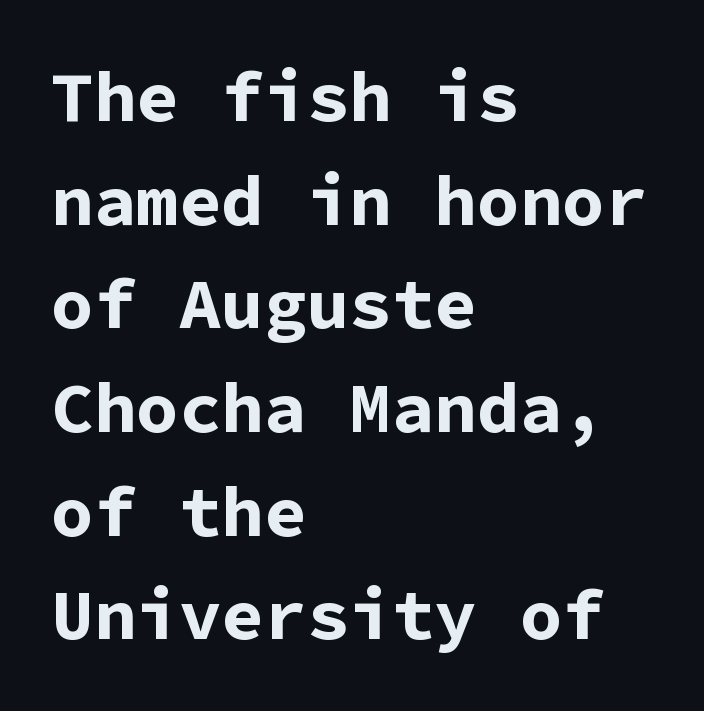
{"serif": "no", "italic": "no", "bold": "yes", "weight": "bold", "width": "normal", "stroke_contrast": "low", "x_height": "medium", "monospaced": "yes", "underline": "no", "align": "left", "line_spacing": "normal", "line_spacing_ratio": 1.46, "letter_spacing": "normal", "letter_spacing_em": 0.0, "glyph_px": 71}
